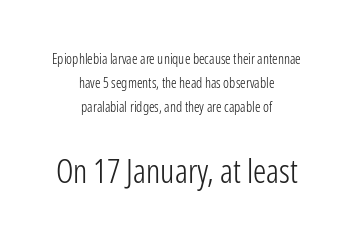
The image shows 33 px light, condensed sans-serif type, upright; set centered, normal line spacing (1.7x), normal letter spacing, not underlined; the second (bottom) block is 2.36x larger; low stroke contrast and a medium x-height.
